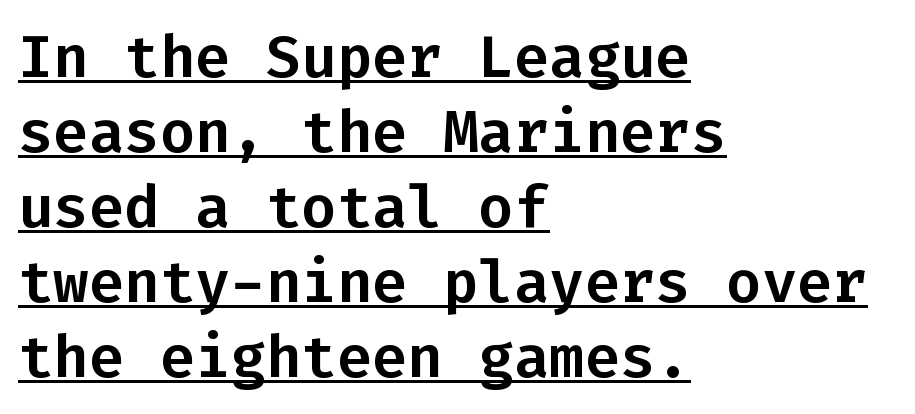
The image shows 59 px sans-serif type, upright, monospaced; set left-aligned, normal line spacing (1.27x), normal letter spacing, underlined; low stroke contrast and a medium x-height.
